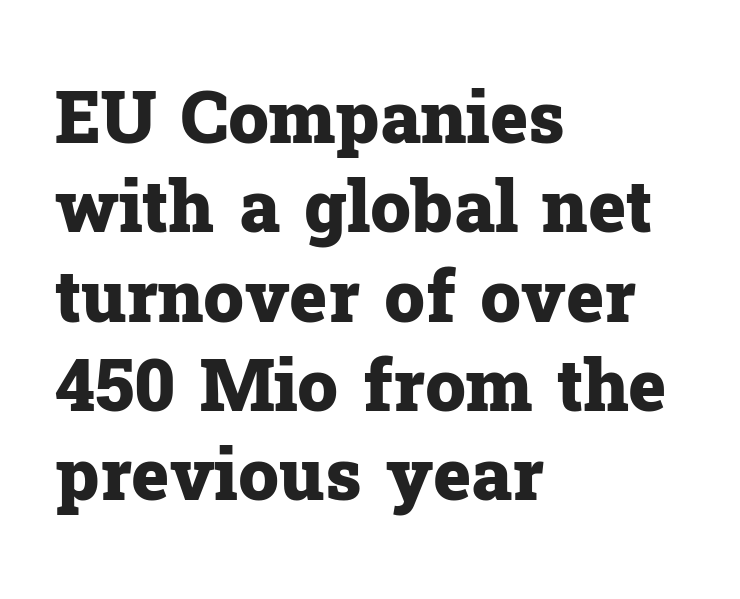
Q: Is the text bold? A: Yes.
Q: Is the text italic (slanted)? A: No, it is upright.
Q: Is the typeface a serif or a sans-serif typeface? A: Serif.
Q: Is the text underlined? A: No.
Q: How is the paragraph aligned? A: Left-aligned.
Q: Is the spacing between letters normal or unusually wide? A: Normal.
Q: Width (condensed, normal, or wide)? A: Normal.
Q: Stroke contrast? A: Low.
Q: x-height? A: Medium.
Q: Monospaced? A: No.
